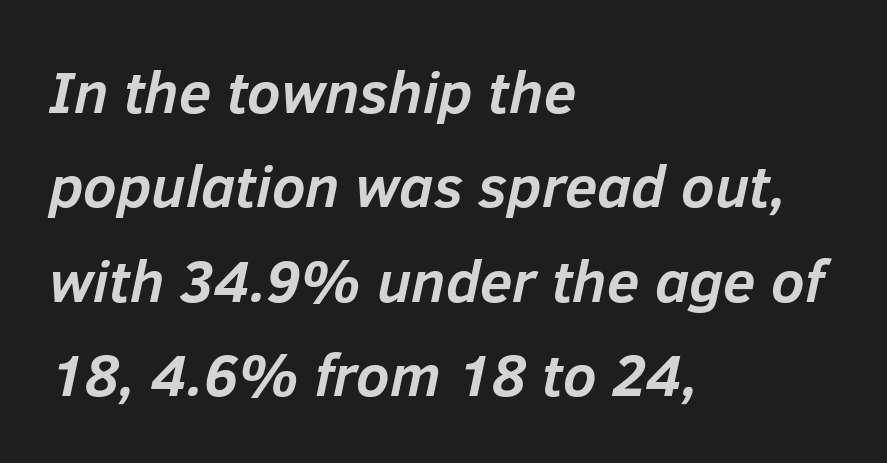
These lines keep a tight, regular rhythm from letter to letter. If you measured baseline to baseline, you'd find a middling distance. The area under the type is left untouched. There's an unmistakable incline to the writing here. Is this a fixed-width face? No — the glyphs have proportional, varying widths.
